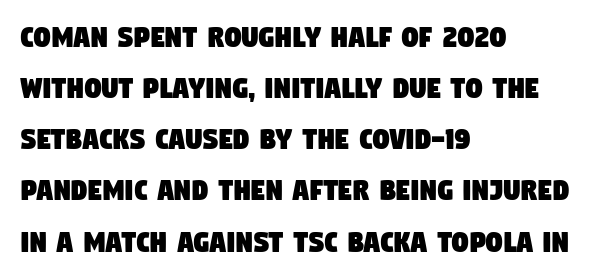
{"serif": "no", "width": "condensed", "stroke_contrast": "low", "x_height": "large", "monospaced": "no", "underline": "no", "align": "left", "line_spacing": "normal", "line_spacing_ratio": 1.55, "letter_spacing": "normal", "letter_spacing_em": 0.0, "glyph_px": 33}
